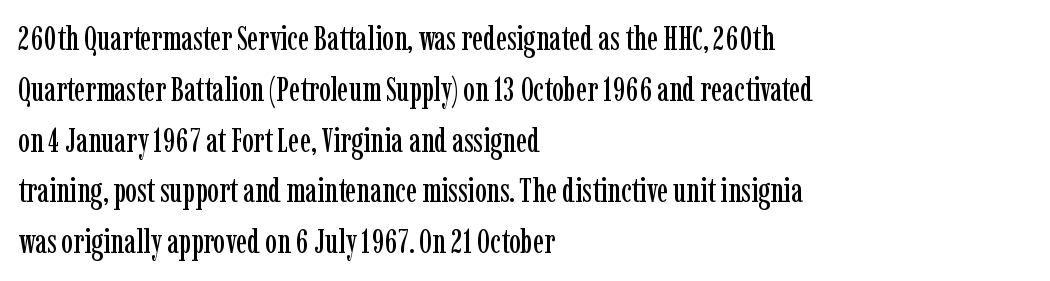
The rendering uses natural spacing where letterforms have individual widths. No italicization has been applied; the sample stays upright. Baseline-to-baseline distance is the conventional proportion of letter height. This is serif lettering, the kind often seen in printed books.
